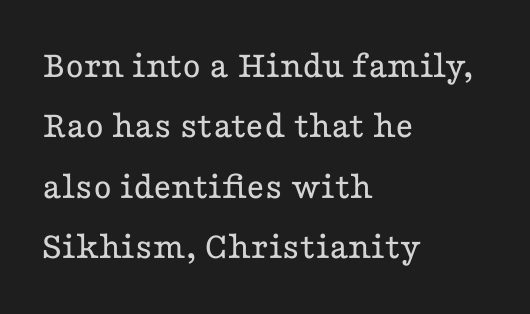
{"serif": "yes", "italic": "no", "bold": "no", "weight": "regular", "width": "wide", "stroke_contrast": "low", "x_height": "medium", "monospaced": "no", "underline": "no", "align": "left", "line_spacing": "normal", "line_spacing_ratio": 1.55, "letter_spacing": "normal", "letter_spacing_em": 0.0, "glyph_px": 39}
